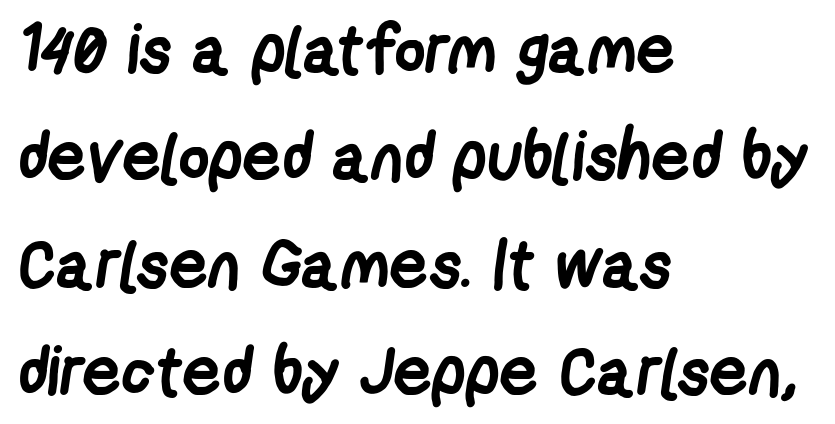
Only glyphs here, with clear space below each row. This is heavy type, rendered in bold. Between one letter and the next there's only the usual sliver of space. The rendering uses natural spacing where letterforms have individual widths.
